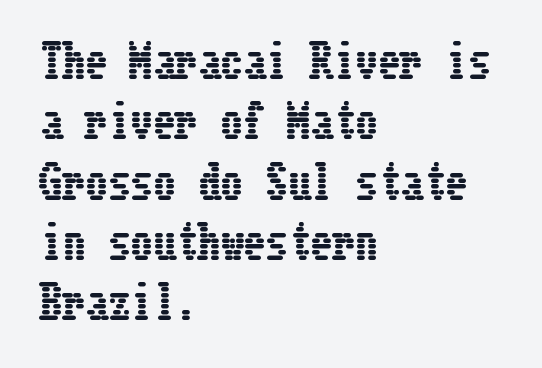
Is there any slant? The stems are plumb. A clean baseline with only descenders dipping below it. Alignment: flush left. One glance says typical: line gaps are just what's usual. The passage shown has conventional tracking throughout.
